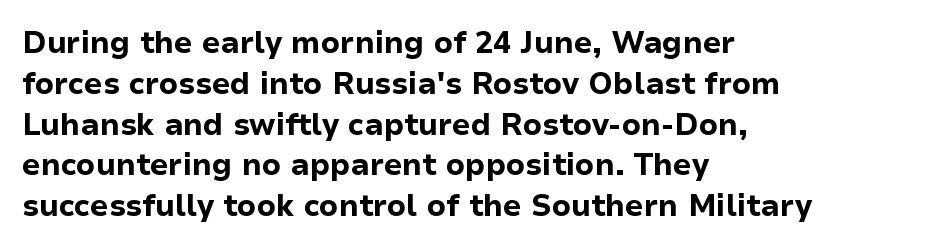
The image shows 30 px bold sans-serif type, upright; set left-aligned, normal line spacing (1.36x), normal letter spacing, not underlined; low stroke contrast and a medium x-height.
